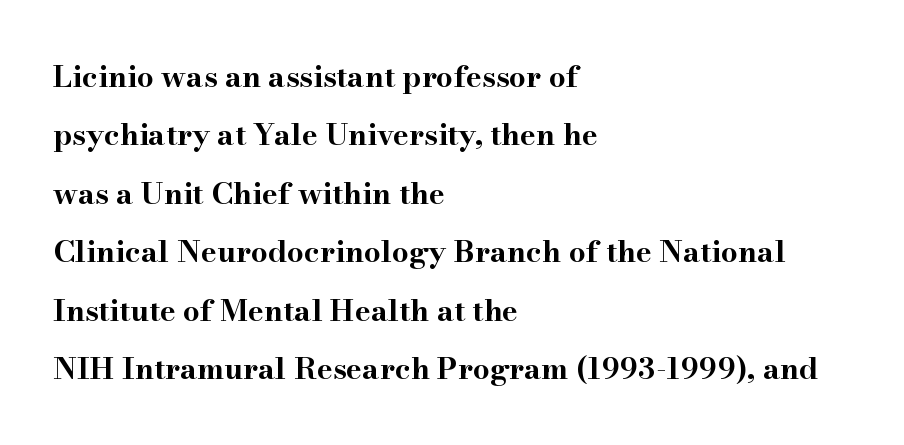
Character widths vary here, with narrow letters taking less room than wide ones. This is the regular roman posture of the typeface. Look at the bottom of the vertical strokes: they flare into serifs here. Which margin do the lines hug? The left one — the right edge is uneven. Underline: absent.
